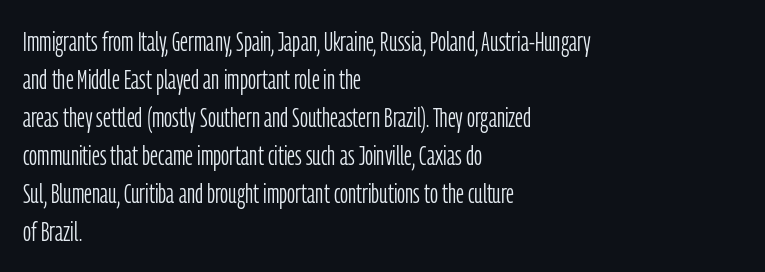
Leading matches the norm, producing a regular column. There is no visible air inserted between adjacent glyphs. When letters stand straight like this, we call the style roman or upright. Character widths vary here, with narrow letters taking less room than wide ones. This reads as an unemphasized weight, regular at the heaviest.
